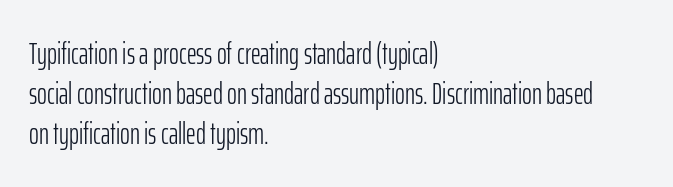
The image shows 30 px light, condensed sans-serif type, upright; set left-aligned, normal line spacing (1.33x), normal letter spacing, not underlined; low stroke contrast and a medium x-height.
